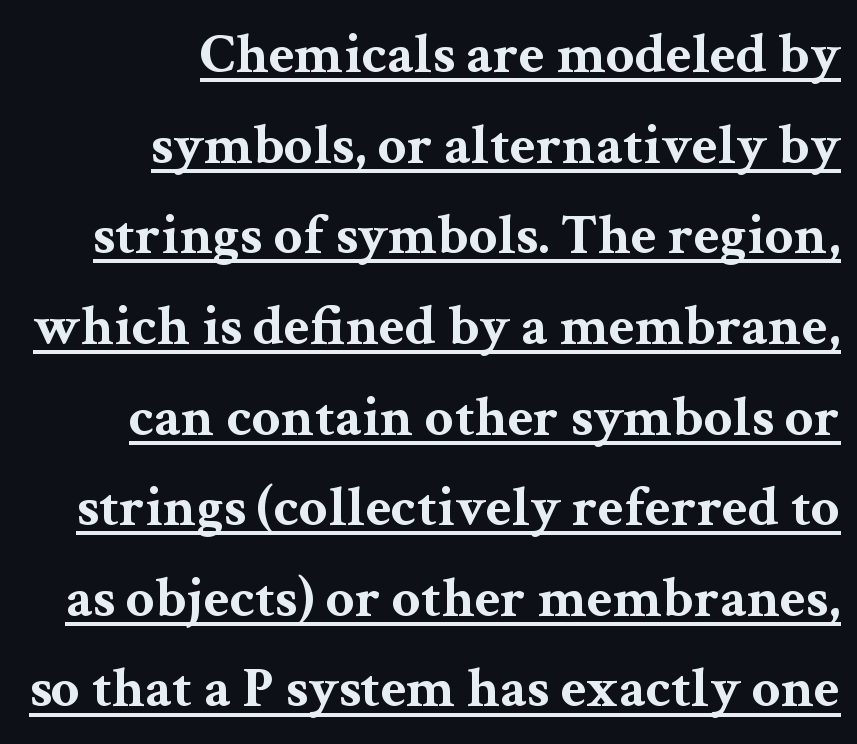
Q: Is the text bold? A: Yes.
Q: Is the text italic (slanted)? A: No, it is upright.
Q: Is the typeface a serif or a sans-serif typeface? A: Serif.
Q: Is the text underlined? A: Yes.
Q: How is the paragraph aligned? A: Right-aligned.
Q: Is the spacing between letters normal or unusually wide? A: Normal.
Q: Is the spacing between lines tight, normal or loose? A: Normal.
Q: Width (condensed, normal, or wide)? A: Wide.
Q: Stroke contrast? A: Medium.
Q: x-height? A: Medium.
Q: Monospaced? A: No.
